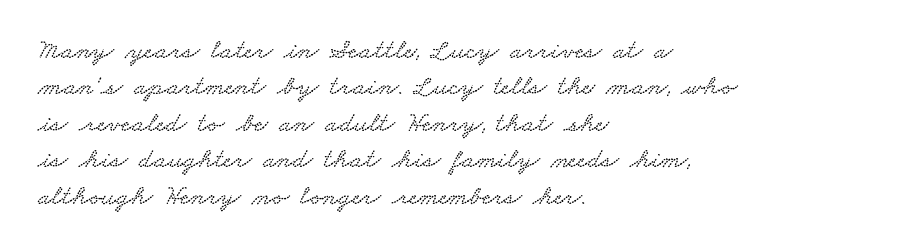
The image shows 28 px wide serif type; set left-aligned, normal line spacing (1.3x), normal letter spacing, not underlined; low stroke contrast and a small x-height.
